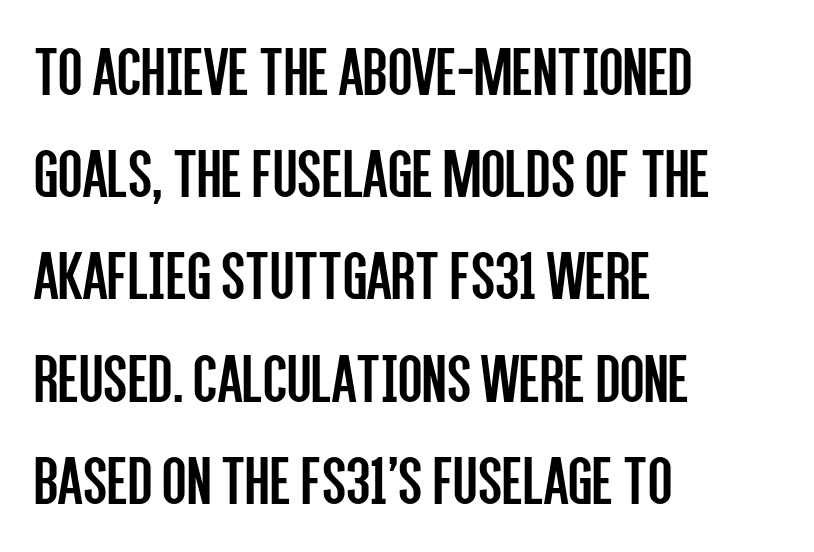
{"serif": "no", "italic": "no", "bold": "no", "weight": "regular", "width": "condensed", "stroke_contrast": "low", "x_height": "large", "monospaced": "no", "underline": "no", "align": "left", "line_spacing": "normal", "line_spacing_ratio": 1.44, "letter_spacing": "normal", "letter_spacing_em": 0.0, "glyph_px": 71}
